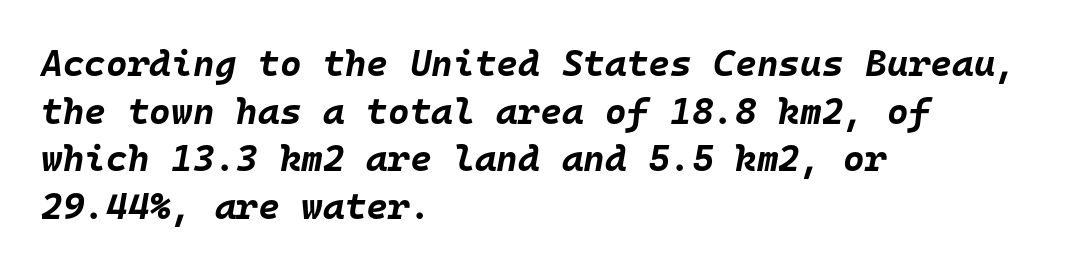
The image shows 37 px bold type, italic (leaning right), monospaced; set left-aligned, normal line spacing (1.29x), normal letter spacing, not underlined; low stroke contrast and a large x-height.
